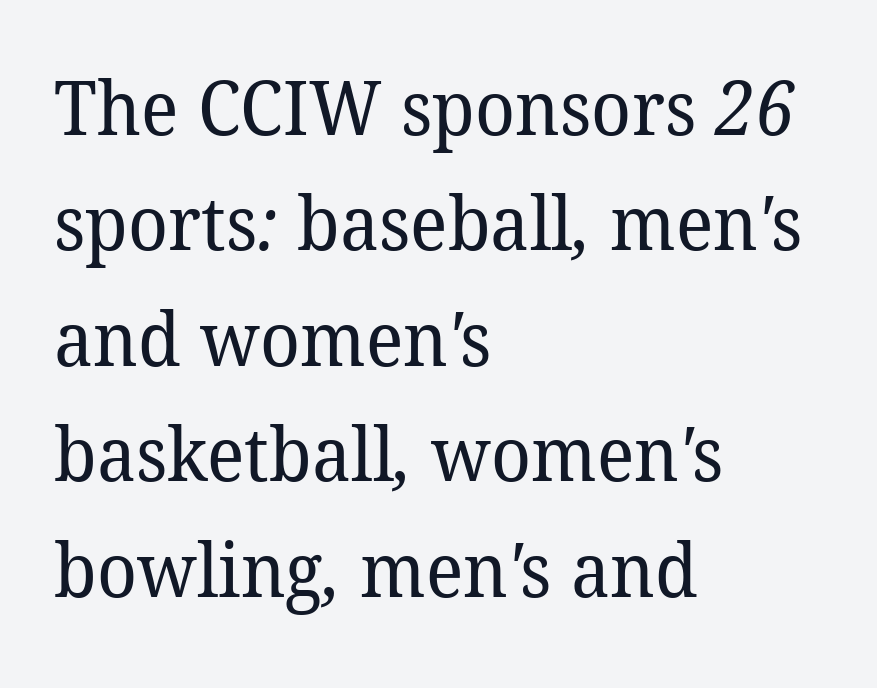
The image shows 75 px regular-weight serif type; set left-aligned, normal line spacing (1.54x), normal letter spacing, not underlined; low stroke contrast and a medium x-height.
